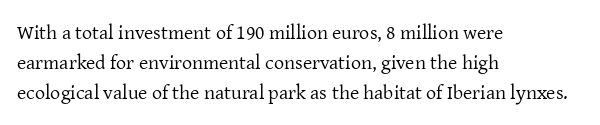
{"italic": "no", "bold": "no", "underline": "no", "align": "left", "line_spacing": "normal", "line_spacing_ratio": 1.51, "letter_spacing": "normal", "letter_spacing_em": 0.0, "glyph_px": 20}
